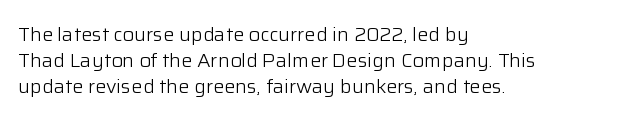
Interline gaps are of average width in this sample. Style check: upright. Tracking here is standard; glyphs follow each other at the usual distance. Stroke mass is kept to a normal reading level or below. Beneath every word, the page is bare. Leftover space on each line is placed entirely after the last word.
